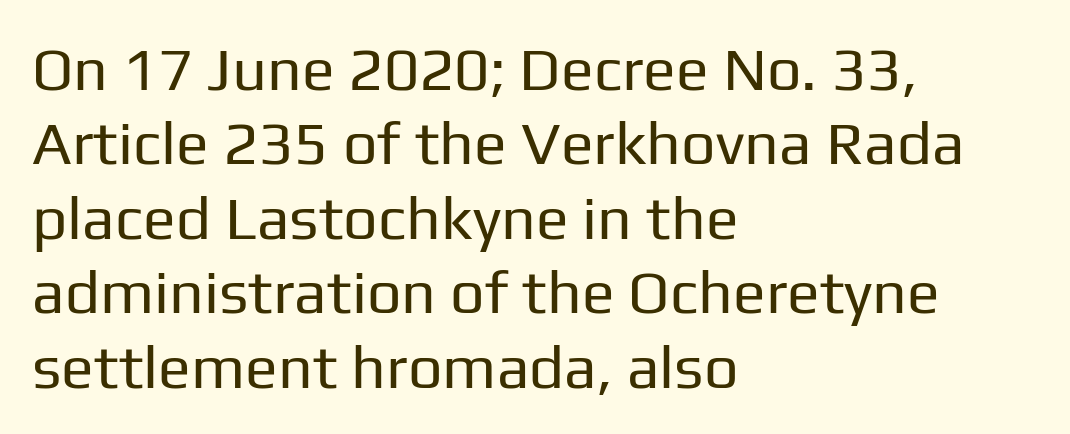
If you drew a line through each stem, it would be perfectly vertical. These lines stack with their left ends in a neat column. Check where the strokes stop: nothing finishes them off — pure sans. Rule under the text: the space is simply empty. Spacing verdict: proportional, widths tailored to each character.
